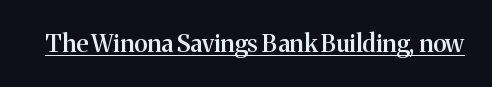
Q: Is the text bold? A: Semi-bold.
Q: Is the text italic (slanted)? A: No, it is upright.
Q: Is the text underlined? A: Yes.
Q: Is the spacing between letters normal or unusually wide? A: Normal.
